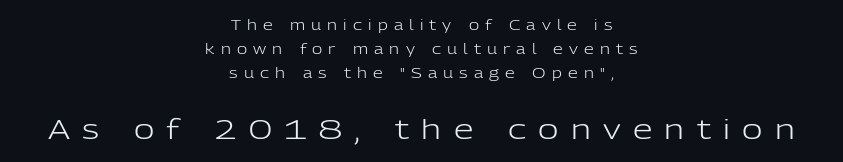
The image shows 28 px light sans-serif type, upright; set centered, line spacing 1.72x, unusually wide letter spacing (+0.44 em), not underlined; the second (bottom) block is 2.0x larger; low stroke contrast and a medium x-height.
